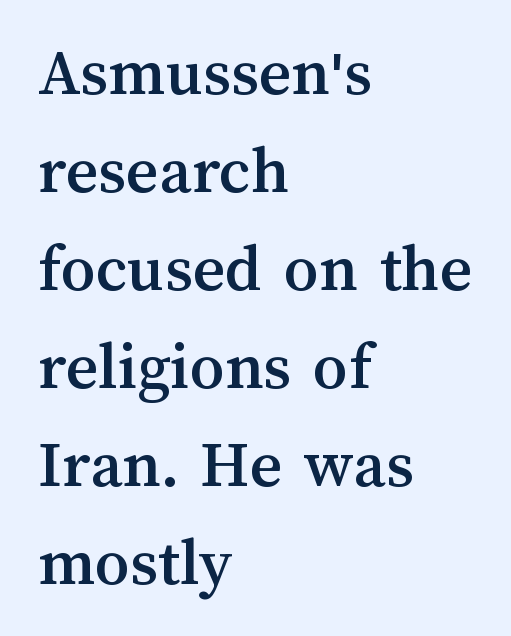
This rendering leaves character spacing at its baseline value. This is roman type, the default non-slanted kind. In CSS terms this would be text-align: left. The lines sit at an ordinary, default distance from one another. Descenders are the only things crossing below the line.
